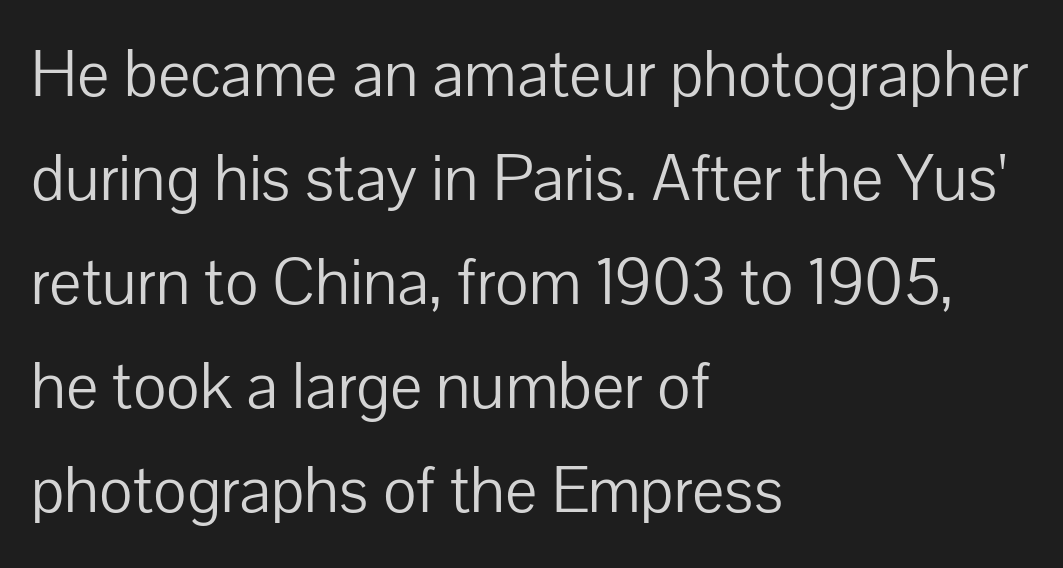
The letters sit at their default tracking, neither squeezed nor spread. A sans-serif font was chosen for this passage. Caption: face not bold, strokes unweighted. The face used here is proportionally spaced, like ordinary book or web type.
